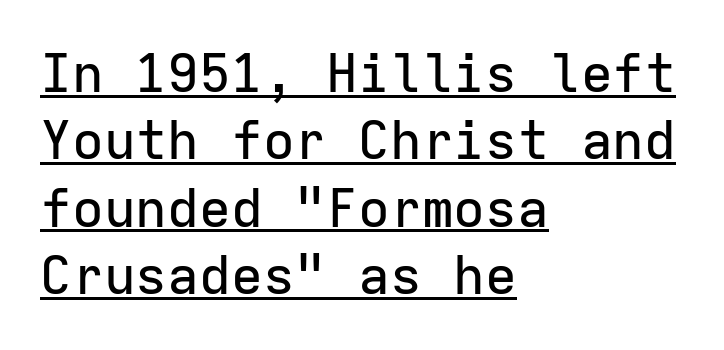
Q: Is the text italic (slanted)? A: No, it is upright.
Q: Is the typeface a serif or a sans-serif typeface? A: Sans-serif.
Q: Is the text underlined? A: Yes.
Q: How is the paragraph aligned? A: Left-aligned.
Q: Is the spacing between letters normal or unusually wide? A: Normal.
Q: Is the spacing between lines tight, normal or loose? A: Normal.
Q: Width (condensed, normal, or wide)? A: Normal.
Q: Stroke contrast? A: Low.
Q: x-height? A: Medium.
Q: Monospaced? A: Yes.
